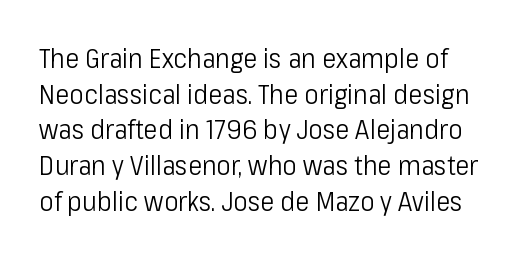
{"italic": "no", "bold": "no", "underline": "no", "line_spacing": "normal", "line_spacing_ratio": 1.32, "letter_spacing": "normal", "letter_spacing_em": 0.0, "glyph_px": 27}
